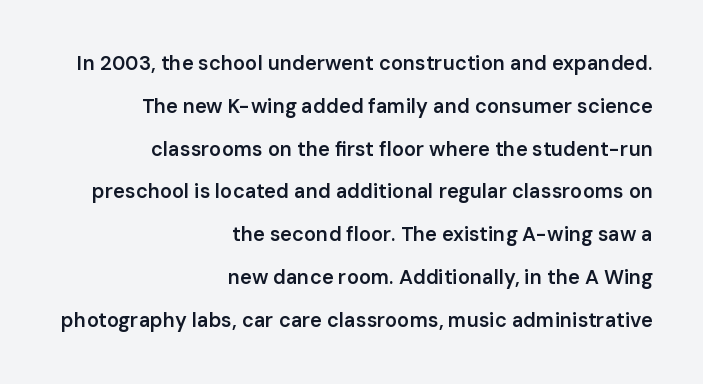
The space between consecutive lines is lavish. The font is running at a semibold setting, under full bold. One-word summary of the alignment: right. In terms of posture, this sample is upright. The space beneath each line is pristine and unruled.
